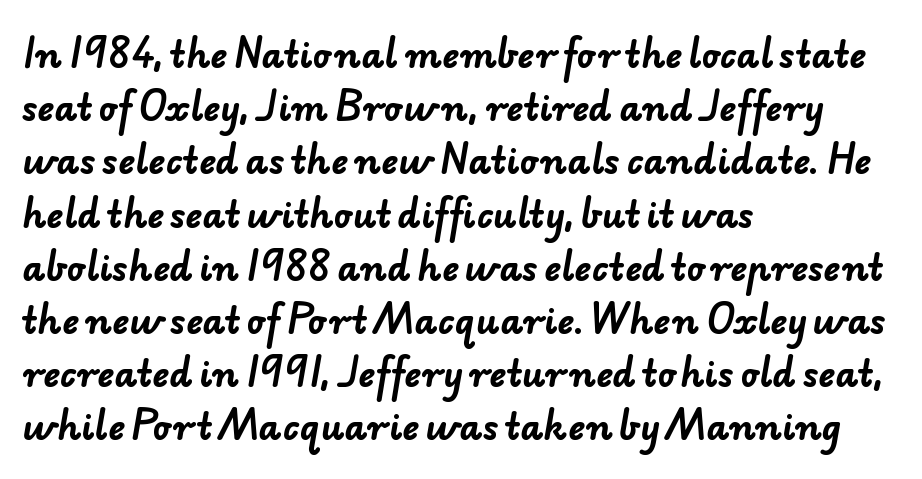
In terms of letterform style, serifs are entirely absent. Do the characters align in a grid? No, the font is proportional. Interline gaps are of average width in this sample. Caption: bold face, heavy strokes. Underlining? Definitely not there.
